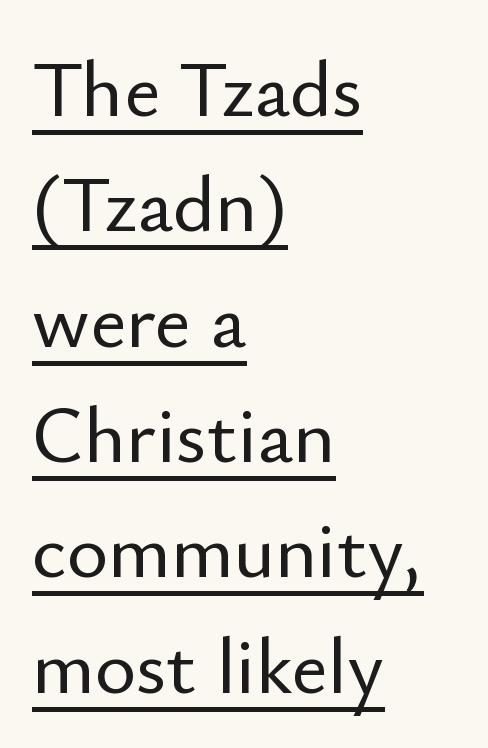
Think of a printed novel: that variable character pitch is what you see here. These lines keep a tight, regular rhythm from letter to letter. This block has exactly the height ordinary leading produces. Nothing sits at the stroke ends, so this counts as sans-serif.
